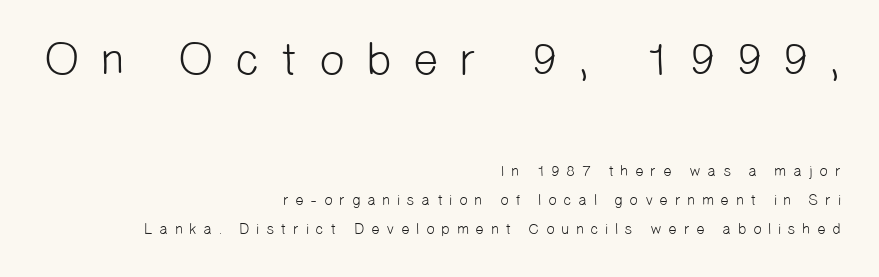
Q: Is the text bold? A: No.
Q: Is the typeface a serif or a sans-serif typeface? A: Sans-serif.
Q: Is the text underlined? A: No.
Q: How is the paragraph aligned? A: Right-aligned.
Q: Is the spacing between letters normal or unusually wide? A: Unusually wide.
Q: Is the spacing between lines tight, normal or loose? A: Loose.
Q: Which block of text is set in a larger size, the first (top) or the second (bottom)? A: The first (top) one.
Q: Width (condensed, normal, or wide)? A: Normal.
Q: Stroke contrast? A: Low.
Q: x-height? A: Medium.
Q: Monospaced? A: No.
